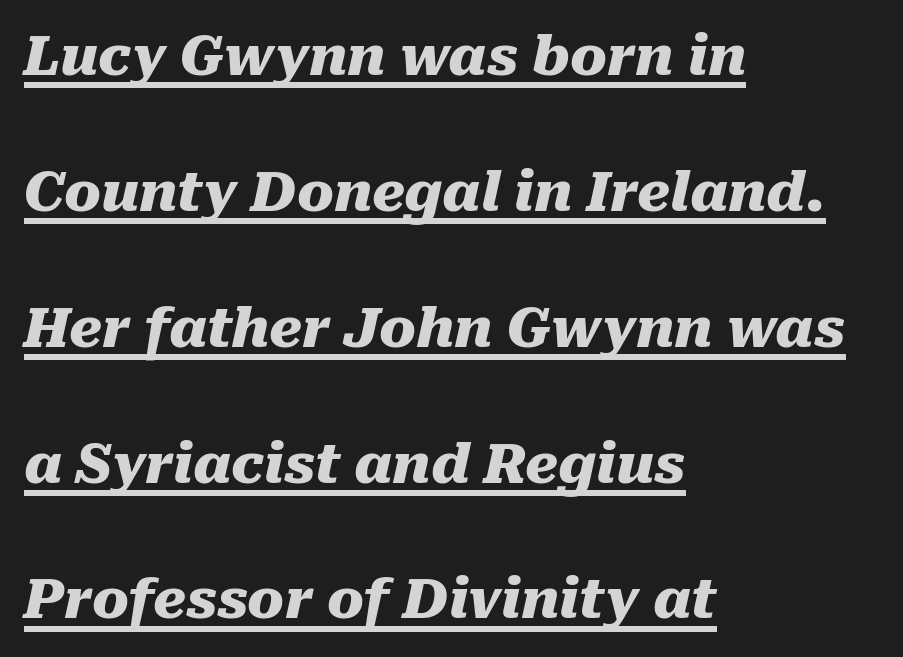
Notice how a bar underscores the lettering throughout. Caption: standard tracking, unaltered. Students, observe: this is what heavily led, spacious text looks like. Is the block centered? No — it sits flush against the left margin. Looks like regular typesetting: each glyph gets only the width it needs. There's an unmistakable incline to the writing here.
